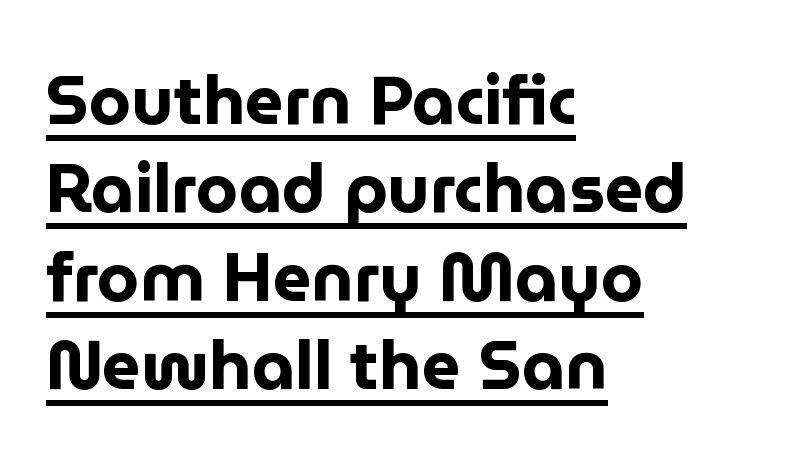
Q: Is the text bold? A: Yes.
Q: Is the text italic (slanted)? A: No, it is upright.
Q: Is the typeface a serif or a sans-serif typeface? A: Sans-serif.
Q: Is the text underlined? A: Yes.
Q: How is the paragraph aligned? A: Left-aligned.
Q: Is the spacing between letters normal or unusually wide? A: Normal.
Q: Is the spacing between lines tight, normal or loose? A: Normal.
Q: Width (condensed, normal, or wide)? A: Normal.
Q: Stroke contrast? A: Low.
Q: x-height? A: Medium.
Q: Monospaced? A: No.
